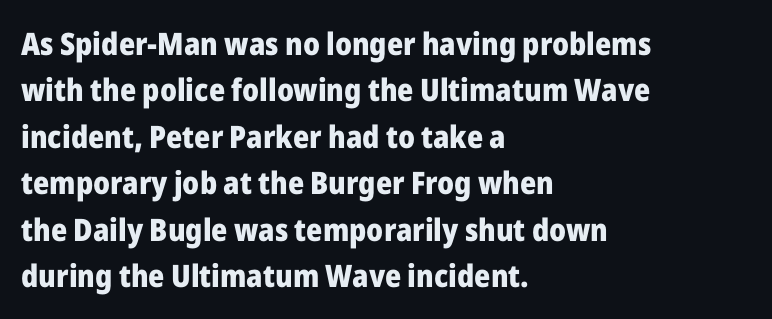
Q: Is the text bold? A: Yes.
Q: Is the text italic (slanted)? A: No, it is upright.
Q: Is the typeface a serif or a sans-serif typeface? A: Sans-serif.
Q: Is the text underlined? A: No.
Q: How is the paragraph aligned? A: Left-aligned.
Q: Is the spacing between letters normal or unusually wide? A: Normal.
Q: Is the spacing between lines tight, normal or loose? A: Normal.
Q: Width (condensed, normal, or wide)? A: Normal.
Q: Stroke contrast? A: Low.
Q: x-height? A: Medium.
Q: Monospaced? A: No.
